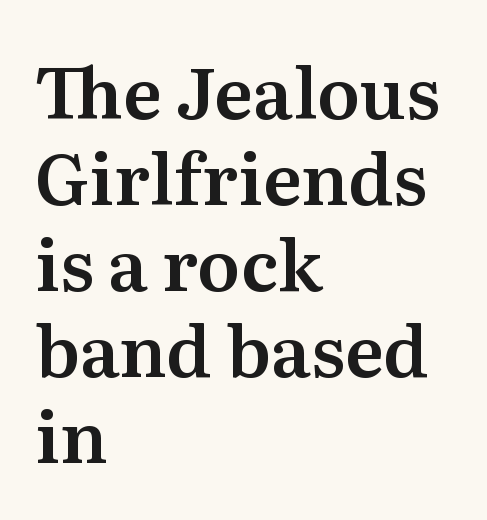
A typesetter would call this proportional, since set widths differ per character. Letters rest on an invisible, unmarked baseline. Does extra space separate the letters? No, they use regular spacing. These lines stack with their left ends in a neat column.
